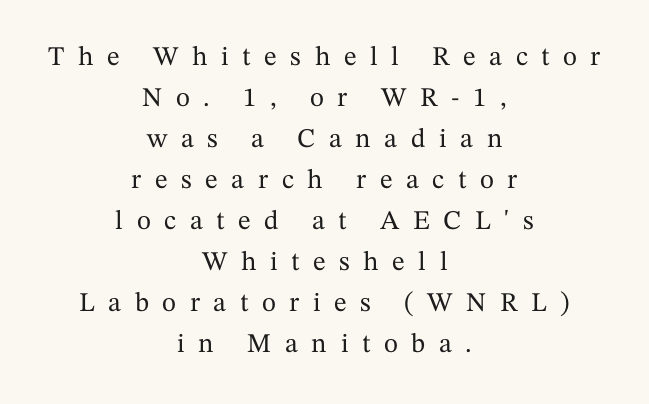
Q: Is the text italic (slanted)? A: No, it is upright.
Q: Is the text underlined? A: No.
Q: How is the paragraph aligned? A: Centered.
Q: Is the spacing between letters normal or unusually wide? A: Unusually wide.
Q: Is the spacing between lines tight, normal or loose? A: Normal.
